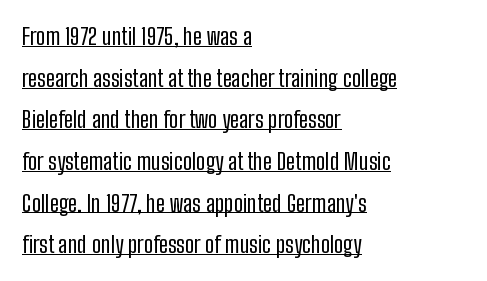
Q: Is the text bold? A: No.
Q: Is the text italic (slanted)? A: No, it is upright.
Q: Is the text underlined? A: Yes.
Q: How is the paragraph aligned? A: Left-aligned.
Q: Is the spacing between letters normal or unusually wide? A: Normal.
